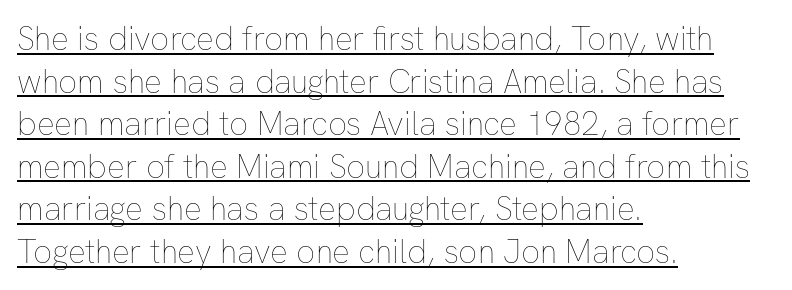
The image shows 33 px thin type, upright; set left-aligned, normal line spacing (1.29x), normal letter spacing, underlined; low stroke contrast and a medium x-height.
